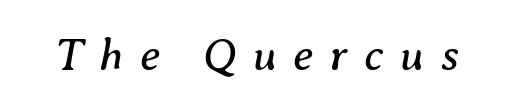
{"serif": "yes", "italic": "yes", "lean": "right", "slant_degrees": 8, "bold": "no", "weight": "regular", "width": "normal", "stroke_contrast": "medium", "x_height": "medium", "monospaced": "no", "underline": "no", "letter_spacing": "wide", "letter_spacing_em": 0.36, "glyph_px": 45}
